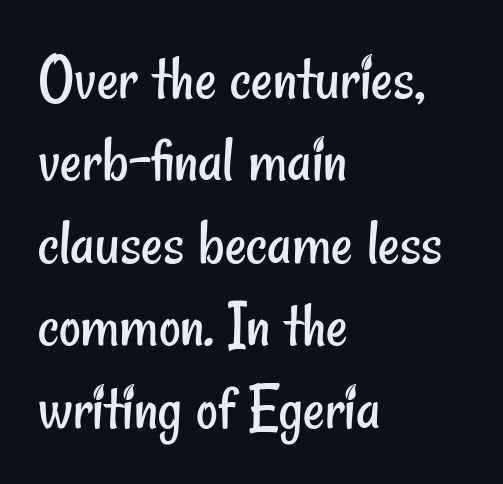
Q: Is the text bold? A: No.
Q: Is the typeface a serif or a sans-serif typeface? A: Sans-serif.
Q: Is the text underlined? A: No.
Q: How is the paragraph aligned? A: Left-aligned.
Q: Is the spacing between letters normal or unusually wide? A: Normal.
Q: Width (condensed, normal, or wide)? A: Condensed.
Q: Stroke contrast? A: Low.
Q: x-height? A: Small.
Q: Monospaced? A: No.
